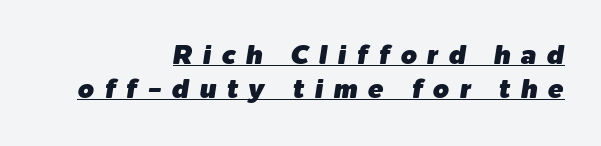
{"italic": "yes", "lean": "right", "slant_degrees": 9, "underline": "yes", "align": "right", "line_spacing": "normal", "line_spacing_ratio": 1.29, "letter_spacing": "wide", "letter_spacing_em": 0.39, "glyph_px": 26}
